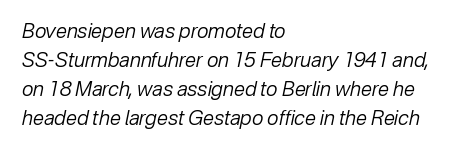
Q: Is the text bold? A: No.
Q: Is the text italic (slanted)? A: Yes, it leans right by about 12 degrees.
Q: Is the text underlined? A: No.
Q: How is the paragraph aligned? A: Left-aligned.
Q: Is the spacing between letters normal or unusually wide? A: Normal.
Q: Is the spacing between lines tight, normal or loose? A: Normal.
